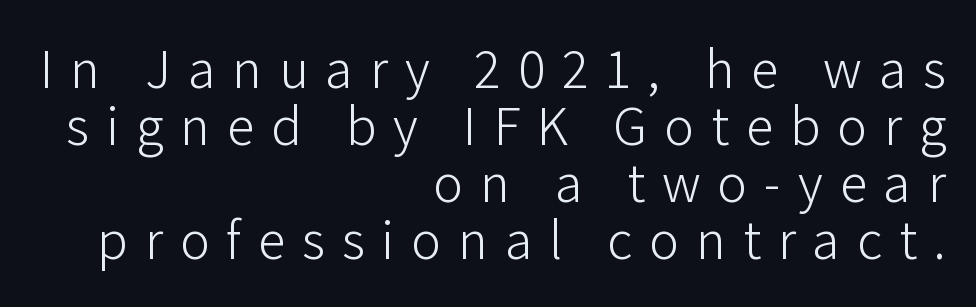
The image shows 56 px light sans-serif type, upright; set right-aligned, tight line spacing (1.02x), unusually wide letter spacing (+0.3 em), not underlined; low stroke contrast and a medium x-height.
